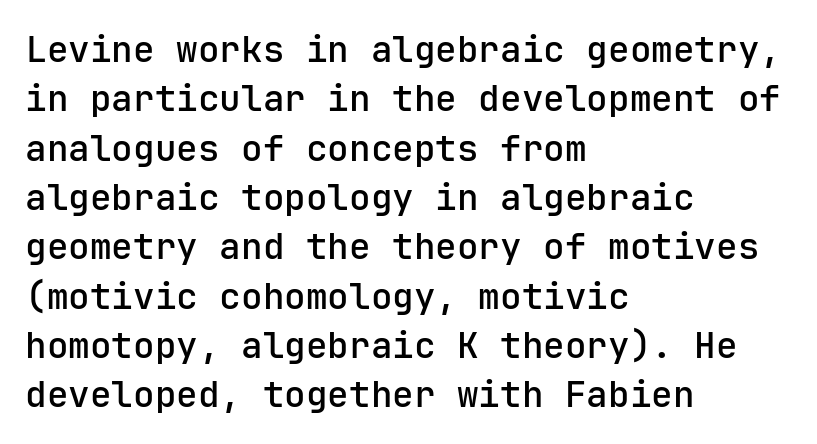
{"serif": "no", "italic": "no", "bold": "semi", "weight": "semibold", "width": "normal", "stroke_contrast": "low", "x_height": "medium", "underline": "no", "align": "left", "line_spacing": "normal", "line_spacing_ratio": 1.37, "letter_spacing": "normal", "letter_spacing_em": 0.0, "glyph_px": 36}
